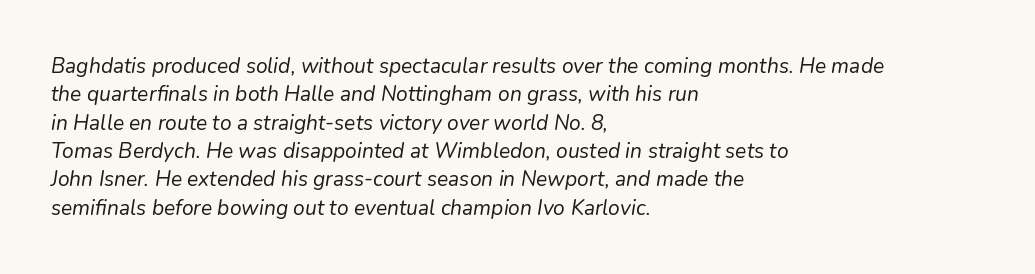
{"italic": "yes", "lean": "right", "slant_degrees": 9, "bold": "no", "underline": "no", "align": "left", "line_spacing": "normal", "line_spacing_ratio": 1.35, "letter_spacing": "normal", "letter_spacing_em": 0.0, "glyph_px": 21}
